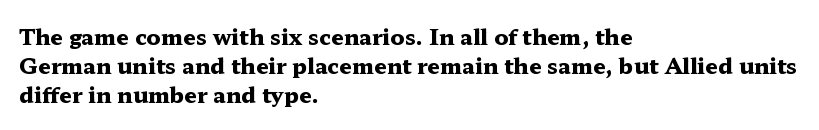
Q: Is the text bold? A: Yes.
Q: Is the text italic (slanted)? A: No, it is upright.
Q: Is the text underlined? A: No.
Q: How is the paragraph aligned? A: Left-aligned.
Q: Is the spacing between letters normal or unusually wide? A: Normal.
Q: Is the spacing between lines tight, normal or loose? A: Normal.
